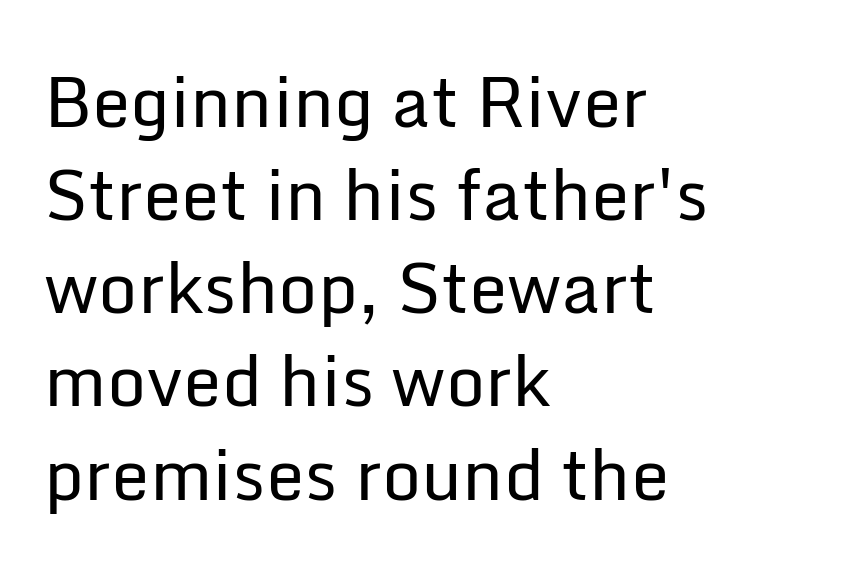
Q: Is the text bold? A: No.
Q: Is the text italic (slanted)? A: No, it is upright.
Q: Is the typeface a serif or a sans-serif typeface? A: Sans-serif.
Q: Is the text underlined? A: No.
Q: How is the paragraph aligned? A: Left-aligned.
Q: Is the spacing between letters normal or unusually wide? A: Normal.
Q: Is the spacing between lines tight, normal or loose? A: Normal.
Q: Width (condensed, normal, or wide)? A: Normal.
Q: Stroke contrast? A: Low.
Q: x-height? A: Medium.
Q: Monospaced? A: No.
